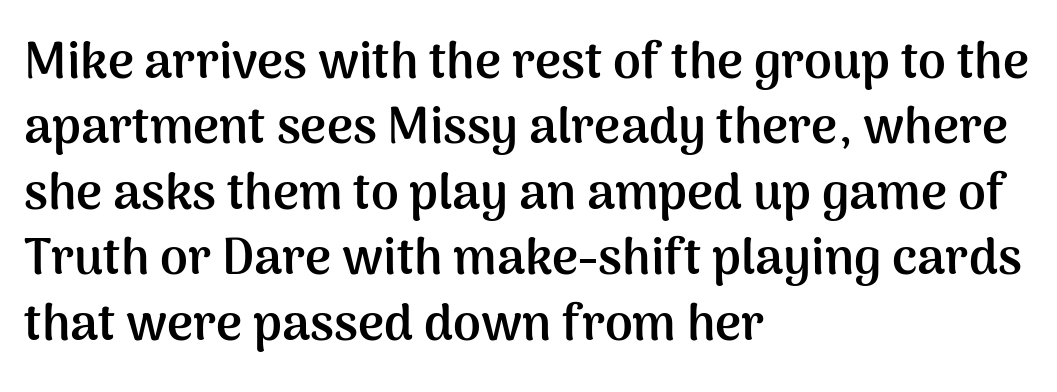
{"serif": "no", "italic": "no", "bold": "yes", "weight": "semibold", "width": "normal", "stroke_contrast": "medium", "x_height": "medium", "monospaced": "no", "underline": "no", "align": "left", "line_spacing": "normal", "line_spacing_ratio": 1.31, "letter_spacing": "normal", "letter_spacing_em": 0.0, "glyph_px": 50}
